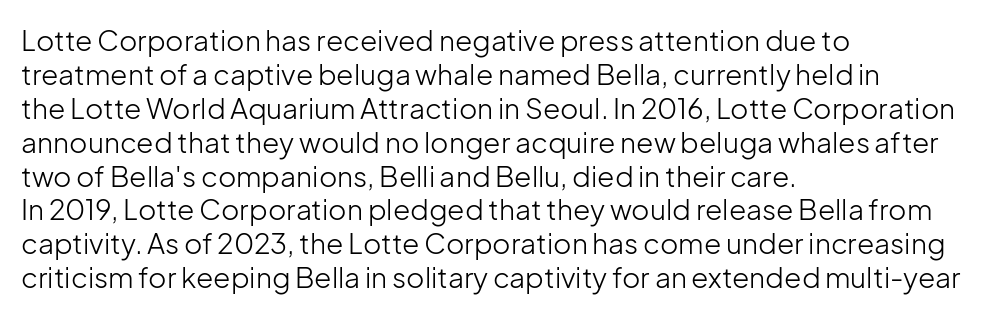
{"serif": "no", "italic": "no", "bold": "no", "weight": "light", "width": "normal", "stroke_contrast": "low", "x_height": "medium", "monospaced": "no", "underline": "no", "align": "left", "line_spacing_ratio": 1.21, "letter_spacing": "normal", "letter_spacing_em": 0.0, "glyph_px": 28}
